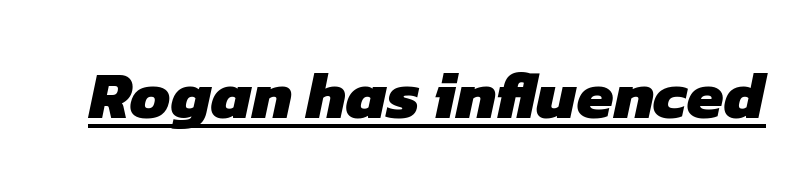
This is heavy type, rendered in bold. Caption: standard tracking, unaltered. Looks like someone drew a line under every word here. Here the designer chose a conventional face with non-uniform glyph widths. You can tell from the bare stems that sans-serif type was used.
